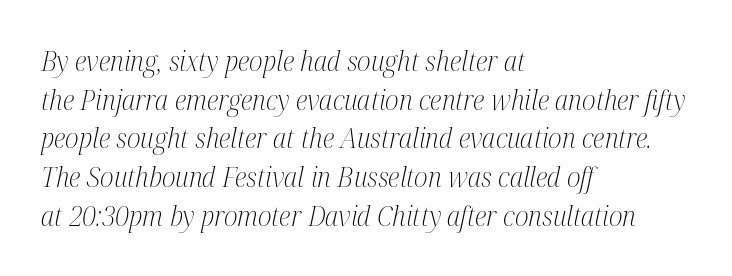
{"serif": "yes", "italic": "yes", "lean": "right", "slant_degrees": 12, "bold": "no", "weight": "light", "width": "condensed", "stroke_contrast": "medium", "x_height": "medium", "monospaced": "no", "underline": "no", "align": "left", "line_spacing": "normal", "line_spacing_ratio": 1.38, "letter_spacing": "normal", "letter_spacing_em": 0.0, "glyph_px": 28}
